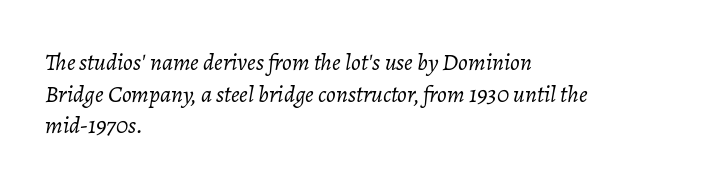
Q: Is the text bold? A: No.
Q: Is the text italic (slanted)? A: Yes, it leans right by about 7 degrees.
Q: Is the text underlined? A: No.
Q: How is the paragraph aligned? A: Left-aligned.
Q: Is the spacing between letters normal or unusually wide? A: Normal.
Q: Is the spacing between lines tight, normal or loose? A: Normal.
